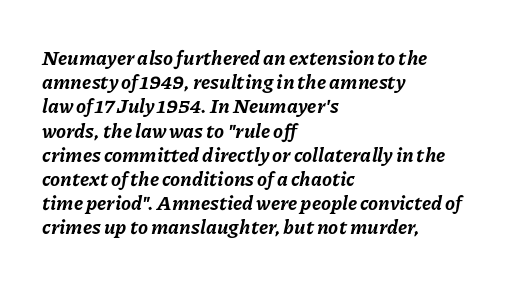
The image shows 20 px bold type, italic (leaning right); set left-aligned, line spacing 1.21x, normal letter spacing, not underlined.
